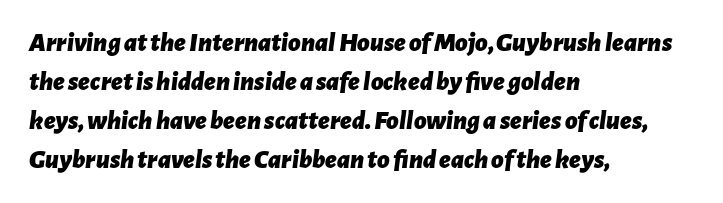
The image shows 27 px bold type, italic (leaning right); set left-aligned, normal line spacing (1.44x), normal letter spacing, not underlined.
